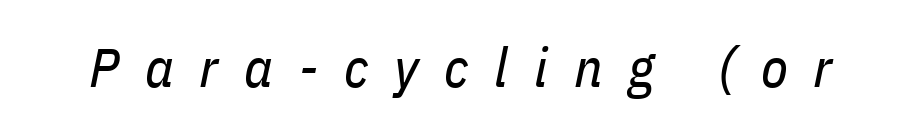
{"italic": "yes", "lean": "right", "slant_degrees": 11, "bold": "no", "weight": "regular", "width": "condensed", "stroke_contrast": "low", "x_height": "medium", "monospaced": "no", "underline": "no", "letter_spacing": "wide", "letter_spacing_em": 0.47, "glyph_px": 55}
